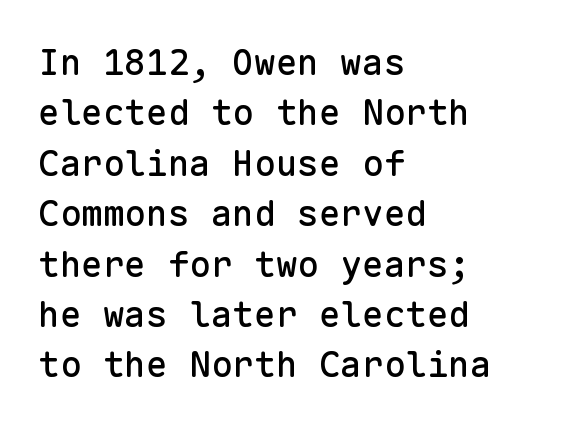
{"serif": "no", "italic": "no", "width": "normal", "stroke_contrast": "low", "x_height": "medium", "monospaced": "yes", "underline": "no", "align": "left", "line_spacing": "normal", "line_spacing_ratio": 1.4, "letter_spacing": "normal", "letter_spacing_em": 0.0, "glyph_px": 36}
